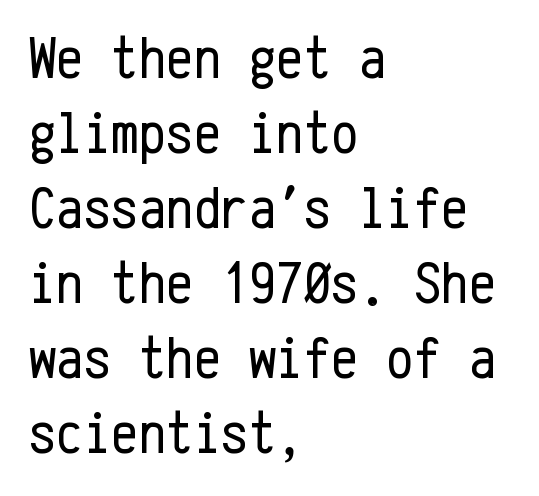
{"serif": "no", "italic": "no", "bold": "no", "weight": "regular", "width": "condensed", "stroke_contrast": "low", "x_height": "medium", "monospaced": "yes", "underline": "no", "align": "left", "line_spacing_ratio": 1.23, "letter_spacing": "normal", "letter_spacing_em": 0.0, "glyph_px": 61}
